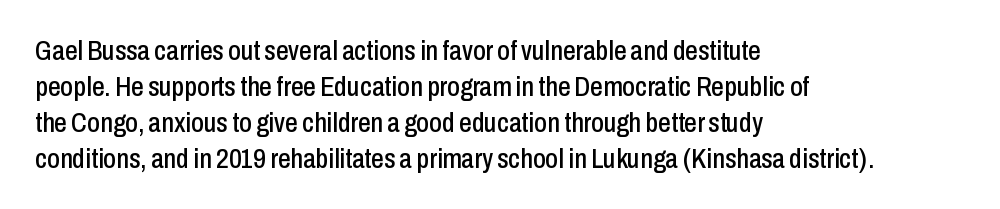
Compared with typical paragraphs, the rows here are spaced about the same. Regarding serifs, this sample does without them. This is roman type, the default non-slanted kind. Standard letterfit; no display-style spreading of the glyphs. A student would call this left alignment; a typographer would say flush left, rag right. A typesetter would call this proportional, since set widths differ per character.
